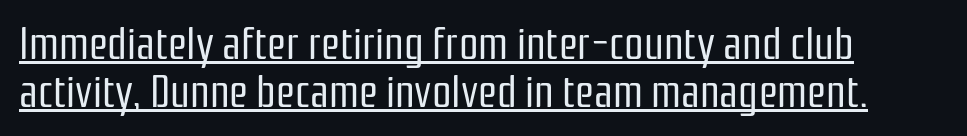
The letters carry no serifs — their stems end cleanly without finishing strokes. Nothing unusual about the tracking: characters are spaced as the font intends. Compared with undecorated copy, this sample adds a rule below the words. The lettering stays uniformly vertical, giving the passage a roman look.
